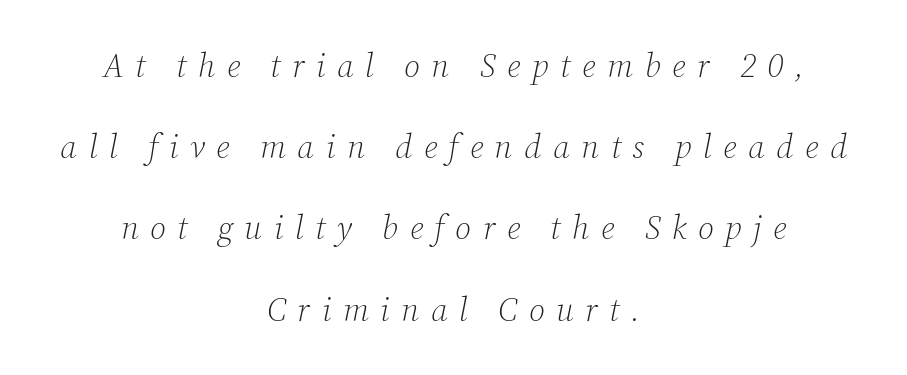
Q: Is the text bold? A: No.
Q: Is the text italic (slanted)? A: Yes, it leans right by about 12 degrees.
Q: Is the typeface a serif or a sans-serif typeface? A: Serif.
Q: Is the text underlined? A: No.
Q: How is the paragraph aligned? A: Centered.
Q: Is the spacing between letters normal or unusually wide? A: Unusually wide.
Q: Is the spacing between lines tight, normal or loose? A: Loose.
Q: Width (condensed, normal, or wide)? A: Normal.
Q: Stroke contrast? A: Low.
Q: x-height? A: Medium.
Q: Monospaced? A: No.
